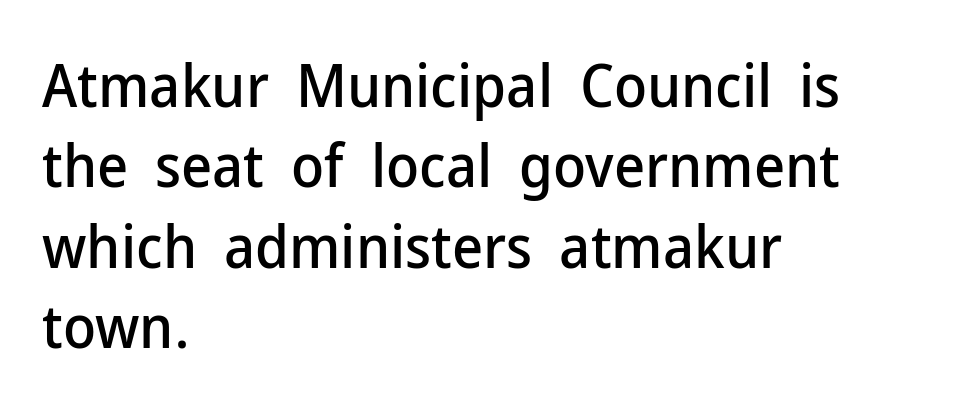
What kind of face is this? One without serifs — a sans. Just letters on the line, the space beneath them empty. The text block is weighted toward the left margin, trailing off unevenly rightward. Is this a fixed-width face? No — the glyphs have proportional, varying widths. Honestly, the row spacing looks completely unremarkable. Tracking here is standard; glyphs follow each other at the usual distance.
